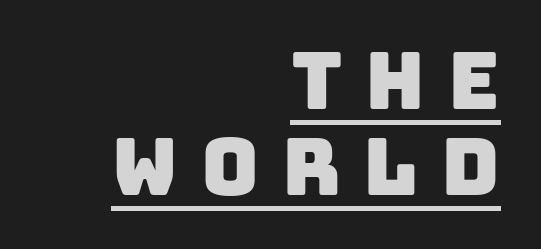
Q: Is the typeface a serif or a sans-serif typeface? A: Sans-serif.
Q: Is the text underlined? A: Yes.
Q: How is the paragraph aligned? A: Right-aligned.
Q: Is the spacing between letters normal or unusually wide? A: Unusually wide.
Q: Is the spacing between lines tight, normal or loose? A: Tight.
Q: Width (condensed, normal, or wide)? A: Normal.
Q: Stroke contrast? A: Low.
Q: x-height? A: Large.
Q: Monospaced? A: No.
